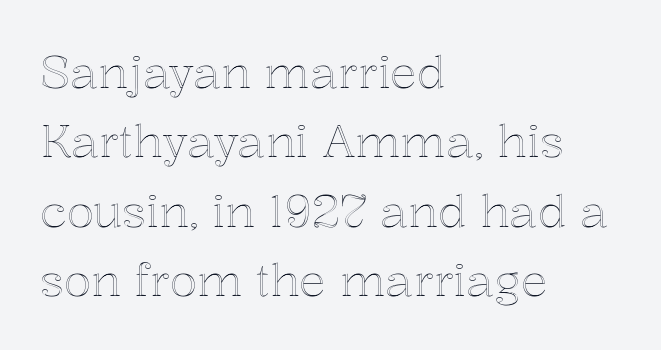
The image shows 45 px text type, upright; set left-aligned, normal line spacing (1.54x), normal letter spacing, not underlined; a medium x-height.
